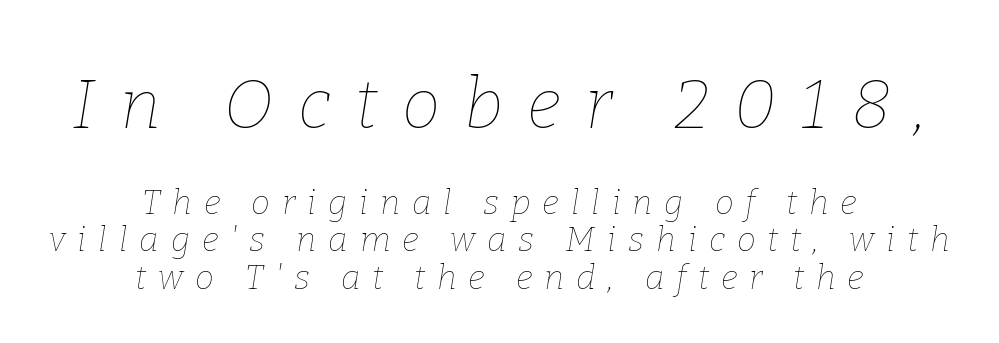
The image shows 69 px thin type, italic (leaning right); set centered, tight line spacing (1.09x), unusually wide letter spacing (+0.35 em), not underlined; the first (top) block is 2.03x larger; low stroke contrast and a medium x-height.
